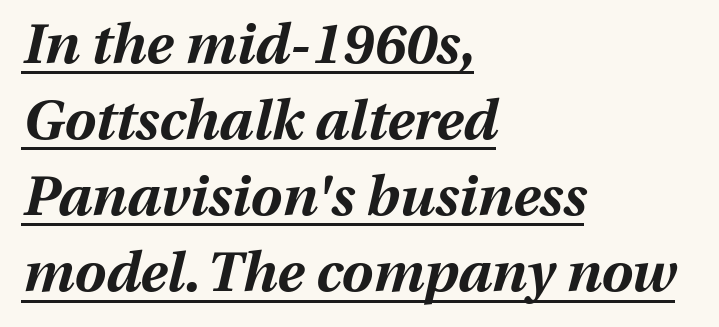
Q: Is the text bold? A: Yes.
Q: Is the text italic (slanted)? A: Yes, it leans right by about 13 degrees.
Q: Is the text underlined? A: Yes.
Q: How is the paragraph aligned? A: Left-aligned.
Q: Is the spacing between letters normal or unusually wide? A: Normal.
Q: Is the spacing between lines tight, normal or loose? A: Normal.
Q: Width (condensed, normal, or wide)? A: Normal.
Q: Stroke contrast? A: Medium.
Q: x-height? A: Medium.
Q: Monospaced? A: No.
